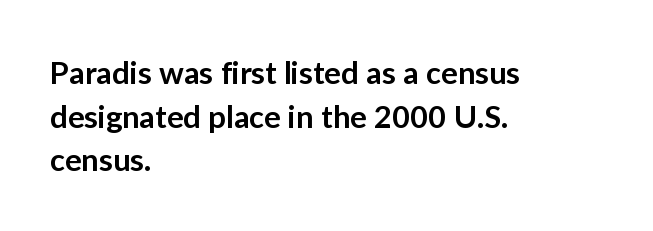
The image shows 31 px semibold sans-serif type, upright; set left-aligned, normal line spacing (1.41x), normal letter spacing, not underlined; low stroke contrast and a medium x-height.
